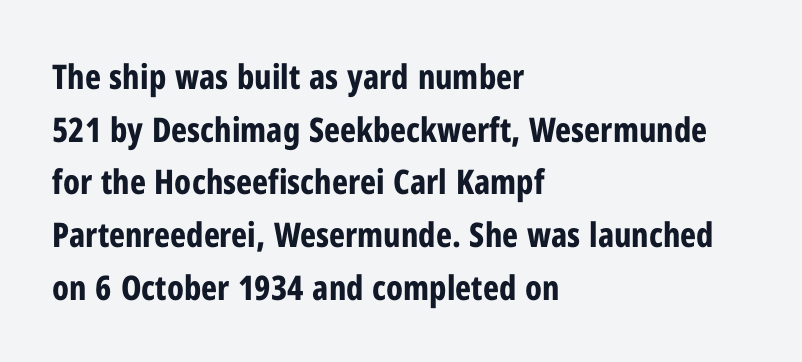
Q: Is the text bold? A: Yes.
Q: Is the text italic (slanted)? A: No, it is upright.
Q: Is the typeface a serif or a sans-serif typeface? A: Sans-serif.
Q: Is the text underlined? A: No.
Q: How is the paragraph aligned? A: Left-aligned.
Q: Is the spacing between letters normal or unusually wide? A: Normal.
Q: Is the spacing between lines tight, normal or loose? A: Normal.
Q: Width (condensed, normal, or wide)? A: Condensed.
Q: Stroke contrast? A: Low.
Q: x-height? A: Medium.
Q: Monospaced? A: No.
